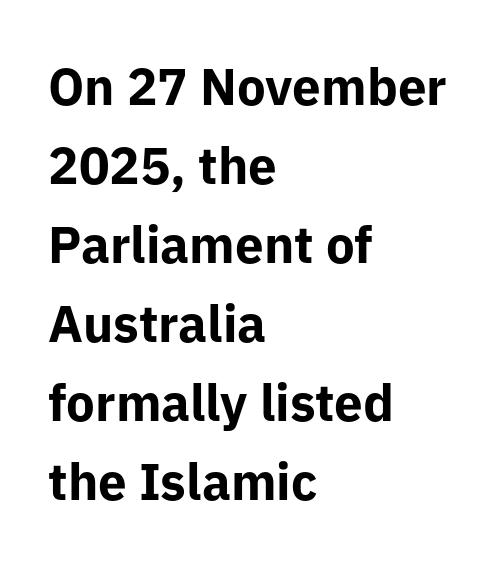
Q: Is the text bold? A: Yes.
Q: Is the text italic (slanted)? A: No, it is upright.
Q: Is the typeface a serif or a sans-serif typeface? A: Sans-serif.
Q: Is the text underlined? A: No.
Q: How is the paragraph aligned? A: Left-aligned.
Q: Is the spacing between letters normal or unusually wide? A: Normal.
Q: Is the spacing between lines tight, normal or loose? A: Normal.
Q: Width (condensed, normal, or wide)? A: Normal.
Q: Stroke contrast? A: Low.
Q: x-height? A: Medium.
Q: Monospaced? A: No.
